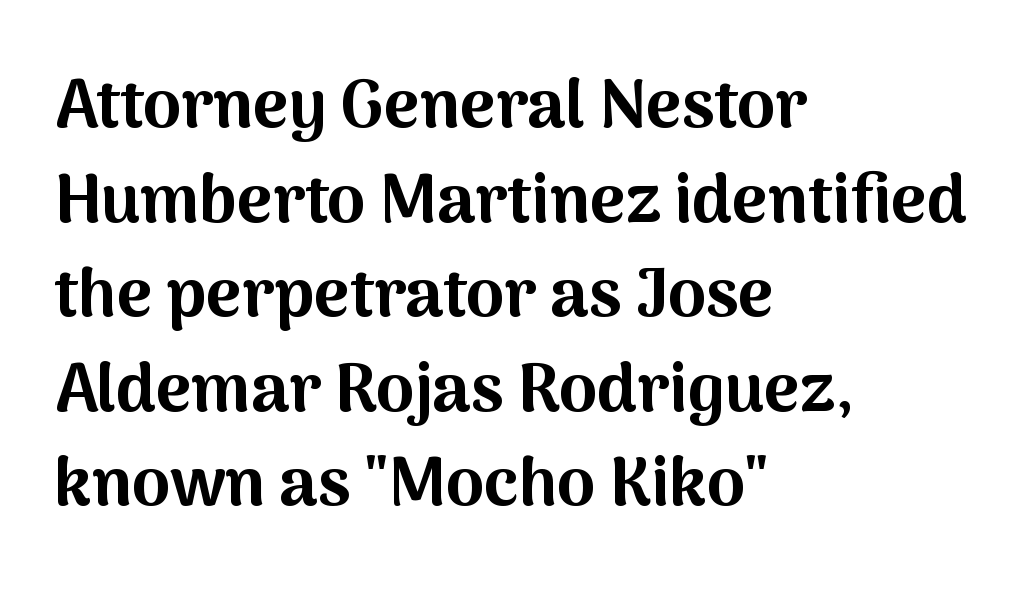
Q: Is the text bold? A: Yes.
Q: Is the text italic (slanted)? A: No, it is upright.
Q: Is the typeface a serif or a sans-serif typeface? A: Sans-serif.
Q: Is the text underlined? A: No.
Q: How is the paragraph aligned? A: Left-aligned.
Q: Is the spacing between letters normal or unusually wide? A: Normal.
Q: Is the spacing between lines tight, normal or loose? A: Normal.
Q: Width (condensed, normal, or wide)? A: Normal.
Q: Stroke contrast? A: Medium.
Q: x-height? A: Medium.
Q: Monospaced? A: No.
